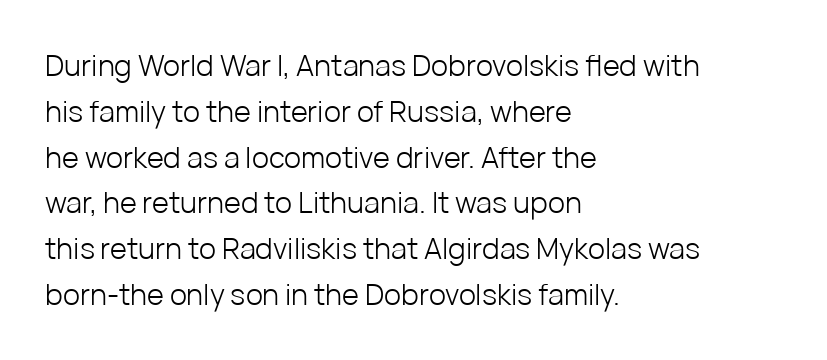
{"serif": "no", "italic": "no", "bold": "no", "weight": "light", "width": "normal", "stroke_contrast": "low", "x_height": "medium", "monospaced": "no", "underline": "no", "align": "left", "line_spacing": "normal", "line_spacing_ratio": 1.58, "letter_spacing": "normal", "letter_spacing_em": 0.0, "glyph_px": 29}
